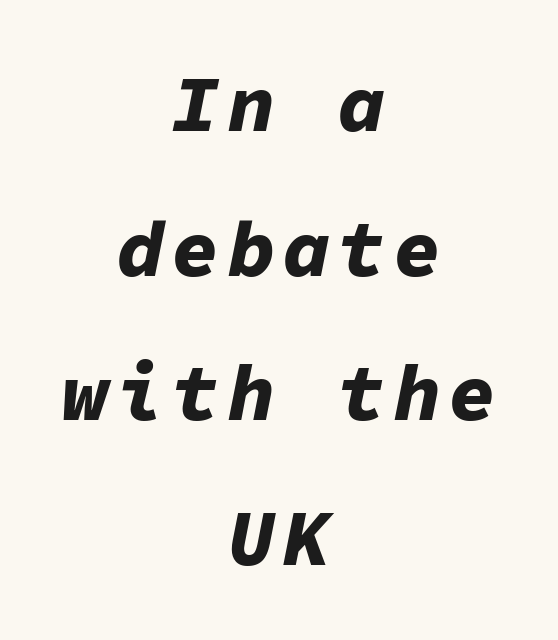
The image shows 79 px bold type, italic (leaning right), monospaced; set centered, line spacing 1.83x, not underlined; low stroke contrast and a medium x-height.
